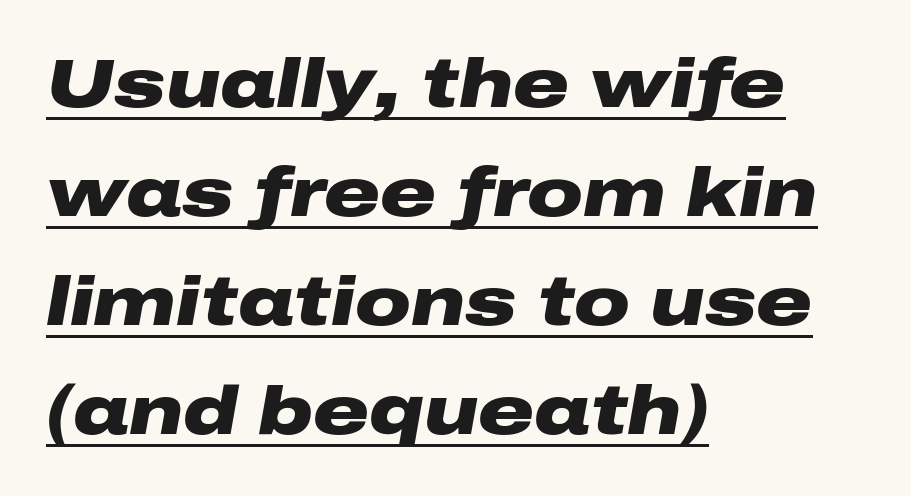
Compared with an ordinary text face, these strokes are far heavier — a full bold. This rendering uses left alignment, leaving the right contour irregular. Notice how the stems are inclined rather than vertical — that's the hallmark of italics. Each line of the rendering has a horizontal stroke beneath the glyphs. Compared with typical paragraphs, the rows here are spaced about the same.
